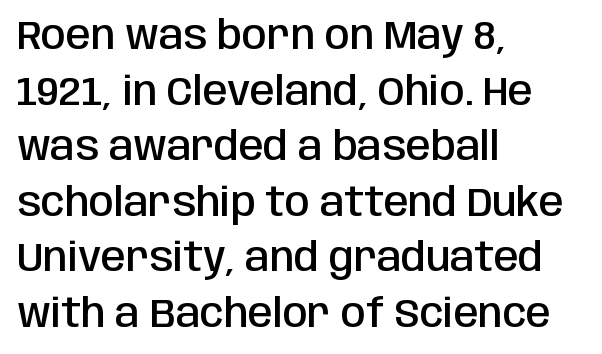
Q: Is the text bold? A: Semi-bold.
Q: Is the text italic (slanted)? A: No, it is upright.
Q: Is the typeface a serif or a sans-serif typeface? A: Sans-serif.
Q: Is the text underlined? A: No.
Q: How is the paragraph aligned? A: Left-aligned.
Q: Is the spacing between letters normal or unusually wide? A: Normal.
Q: Is the spacing between lines tight, normal or loose? A: Normal.
Q: Width (condensed, normal, or wide)? A: Condensed.
Q: Stroke contrast? A: Low.
Q: x-height? A: Large.
Q: Monospaced? A: No.
